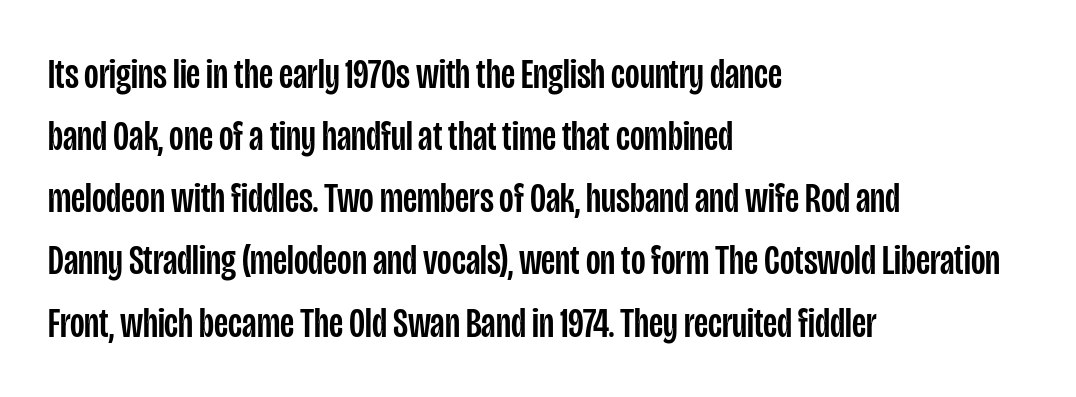
Q: Is the text italic (slanted)? A: No, it is upright.
Q: Is the typeface a serif or a sans-serif typeface? A: Sans-serif.
Q: Is the text underlined? A: No.
Q: How is the paragraph aligned? A: Left-aligned.
Q: Is the spacing between letters normal or unusually wide? A: Normal.
Q: Is the spacing between lines tight, normal or loose? A: Normal.
Q: Width (condensed, normal, or wide)? A: Condensed.
Q: Stroke contrast? A: Low.
Q: x-height? A: Large.
Q: Monospaced? A: No.
